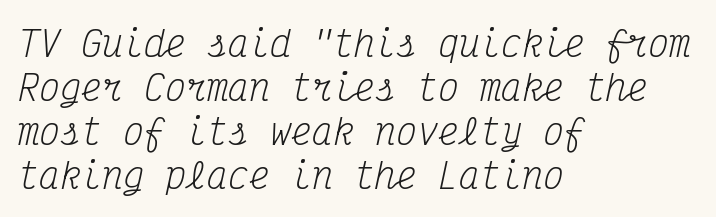
Descender tails drop into unmarked territory. The rag falls on the right side of this text block. Observe the ordinary spacing: letters are neighbours, not strangers. Ink coverage per letter is moderate at most. Compared with typical paragraphs, the rows here are spaced about the same.
